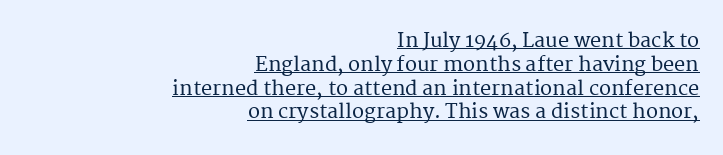
Q: Is the text italic (slanted)? A: No, it is upright.
Q: Is the text underlined? A: Yes.
Q: How is the paragraph aligned? A: Right-aligned.
Q: Is the spacing between letters normal or unusually wide? A: Normal.
